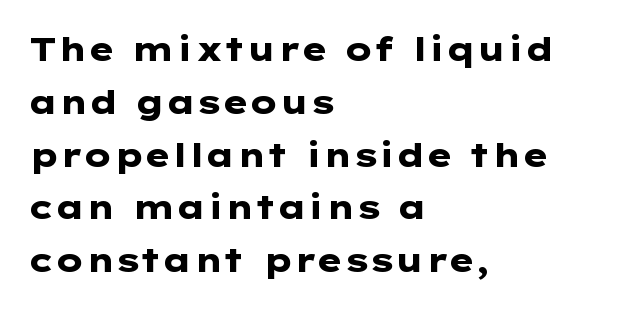
The image shows 33 px heavy, wide sans-serif type, upright; set left-aligned, normal line spacing (1.6x), normal letter spacing, not underlined; low stroke contrast and a medium x-height.
